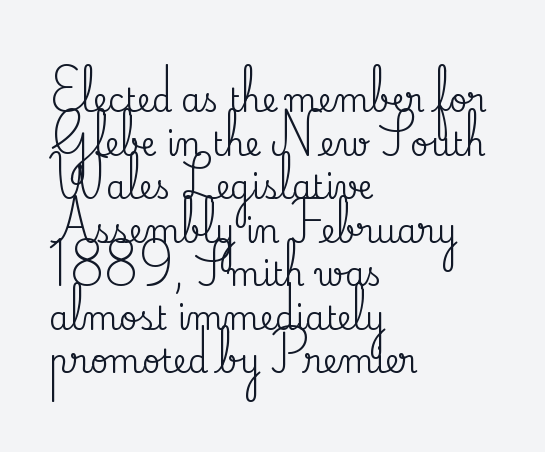
Q: Is the text italic (slanted)? A: No, it is upright.
Q: Is the typeface a serif or a sans-serif typeface? A: Serif.
Q: Is the text underlined? A: No.
Q: How is the paragraph aligned? A: Left-aligned.
Q: Is the spacing between letters normal or unusually wide? A: Normal.
Q: Is the spacing between lines tight, normal or loose? A: Normal.
Q: Width (condensed, normal, or wide)? A: Normal.
Q: Stroke contrast? A: Medium.
Q: x-height? A: Small.
Q: Monospaced? A: No.
